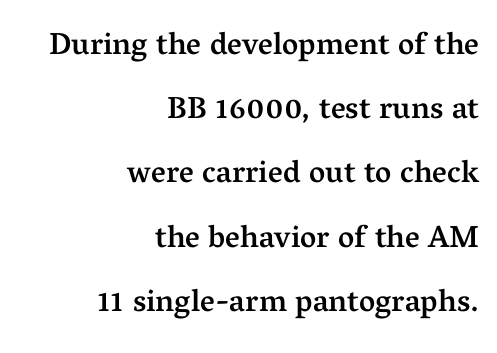
Leading is clearly above the norm, producing a sparse column. In CSS terms this would be text-align: right. Old-style or modern, the face here clearly has serifs. Stems and bowls a touch heavier than normal — semibold. Ascenders rise straight up at ninety degrees.
